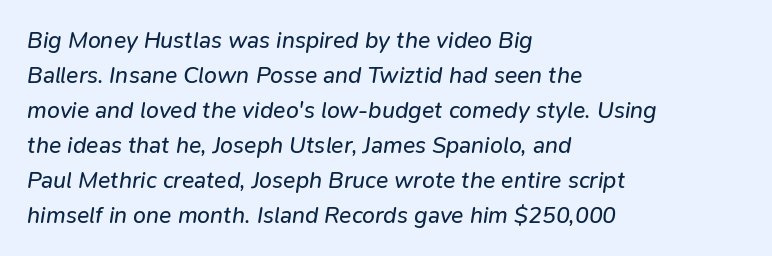
The image shows 23 px text type, italic (leaning right); set left-aligned, normal line spacing (1.52x), normal letter spacing, not underlined.
